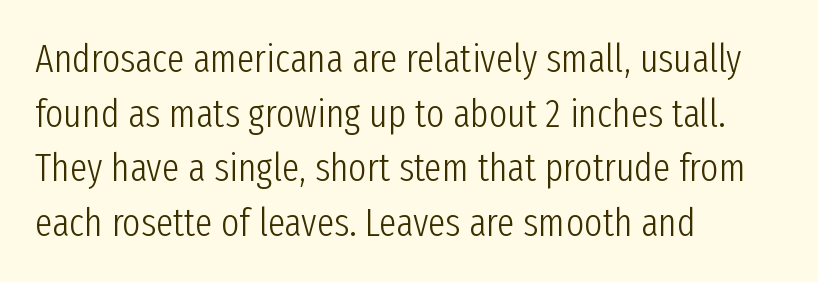
{"serif": "no", "italic": "no", "bold": "no", "weight": "light", "width": "condensed", "stroke_contrast": "low", "x_height": "medium", "monospaced": "no", "underline": "no", "align": "left", "line_spacing": "normal", "line_spacing_ratio": 1.4, "letter_spacing": "normal", "letter_spacing_em": 0.0, "glyph_px": 39}
